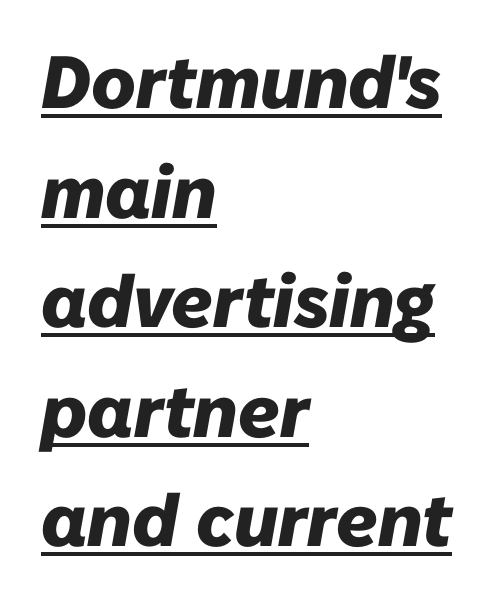
{"italic": "yes", "lean": "right", "slant_degrees": 10, "bold": "yes", "weight": "heavy", "width": "normal", "stroke_contrast": "low", "x_height": "medium", "monospaced": "no", "underline": "yes", "align": "left", "line_spacing": "normal", "line_spacing_ratio": 1.48, "letter_spacing": "normal", "letter_spacing_em": 0.0, "glyph_px": 74}
